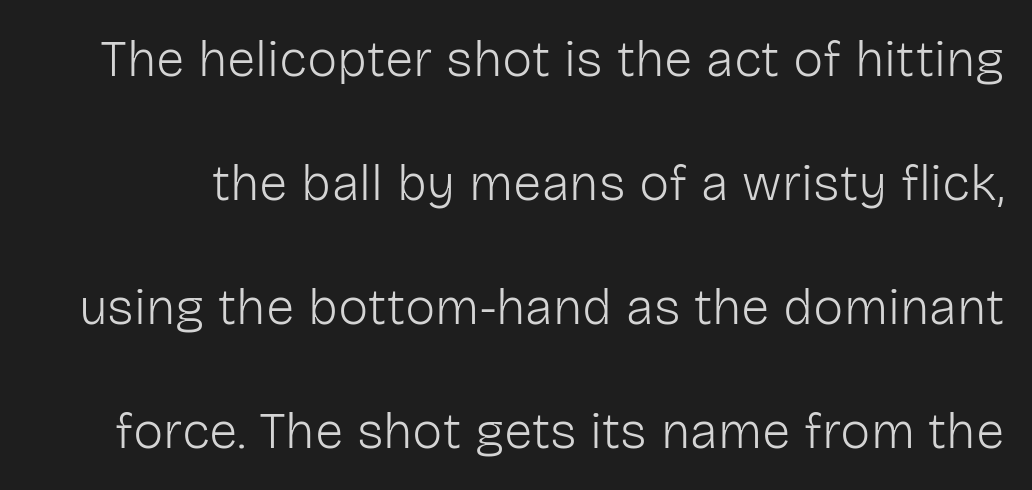
The image shows 51 px light sans-serif type, upright; set loose line spacing (2.43x), normal letter spacing, not underlined; low stroke contrast and a medium x-height.
